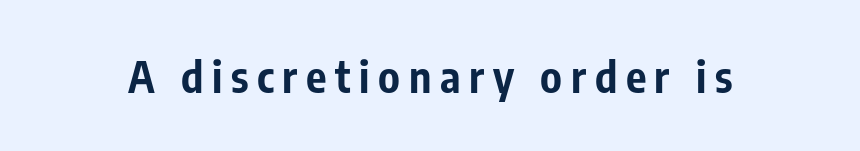
The image shows 43 px bold, condensed sans-serif type, upright; set unusually wide letter spacing (+0.2 em), not underlined; low stroke contrast and a medium x-height.
